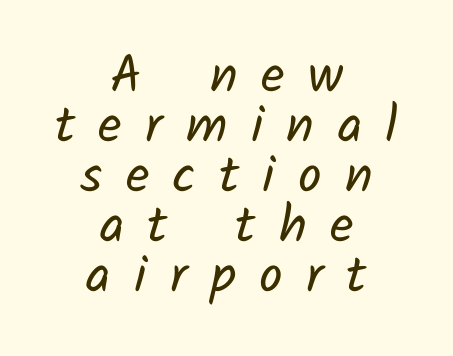
Q: Is the text bold? A: No.
Q: Is the typeface a serif or a sans-serif typeface? A: Sans-serif.
Q: Is the text underlined? A: No.
Q: How is the paragraph aligned? A: Centered.
Q: Is the spacing between letters normal or unusually wide? A: Unusually wide.
Q: Is the spacing between lines tight, normal or loose? A: Tight.
Q: Width (condensed, normal, or wide)? A: Normal.
Q: Stroke contrast? A: Low.
Q: x-height? A: Medium.
Q: Monospaced? A: No.
